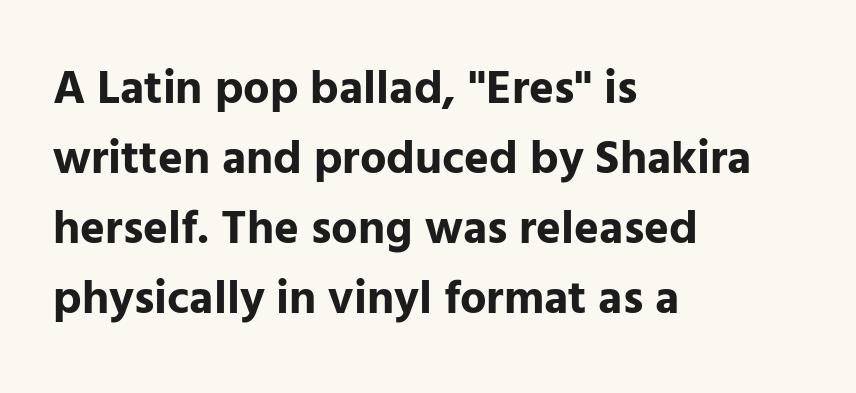
Every row of glyphs begins at an identical x-position on the left. Does the lettering tilt? It doesn't — this is upright. Heft: maximum for text — a bold. Descenders are the only things crossing below the line. Check where the strokes stop: nothing finishes them off — pure sans. Short note: letters normally spaced.
